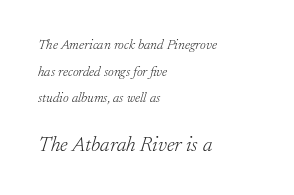
The designer gave the closing block more size than the opening block. No extra ink here — the face is not bold. Rendered with sloped, italic letterforms. Does the leading feel generous? Absolutely, it's lavish.
